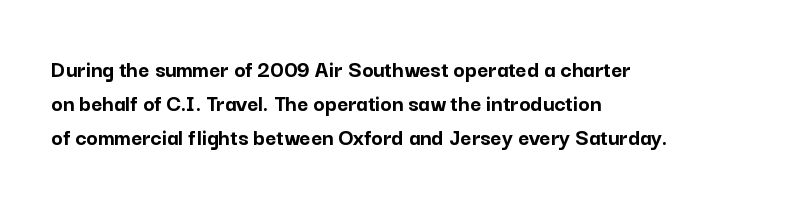
Check under the words: just untouched page. The lettering stays uniformly vertical, giving the passage a roman look. Does the weight exceed regular? Yes, all the way to bold. Leading: standard.
